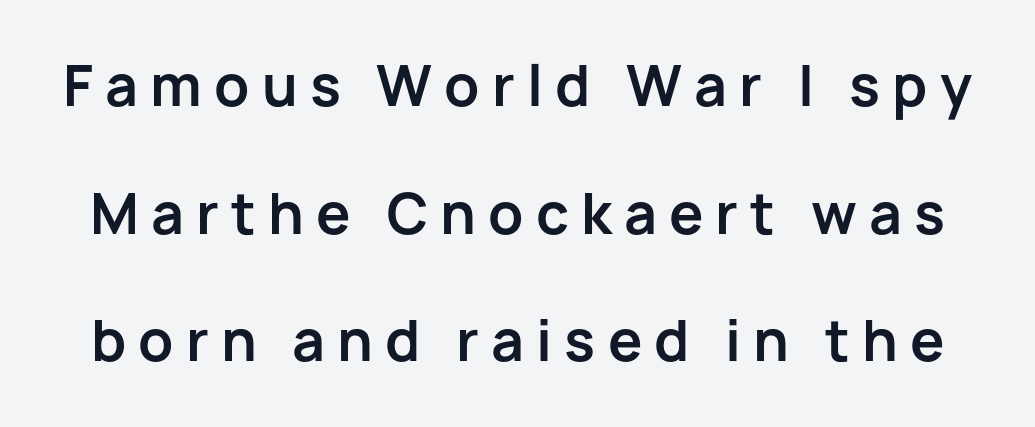
{"serif": "no", "italic": "no", "bold": "yes", "weight": "bold", "width": "normal", "stroke_contrast": "low", "x_height": "medium", "monospaced": "no", "underline": "no", "line_spacing": "loose", "line_spacing_ratio": 2.32, "letter_spacing": "wide", "letter_spacing_em": 0.22, "glyph_px": 55}
